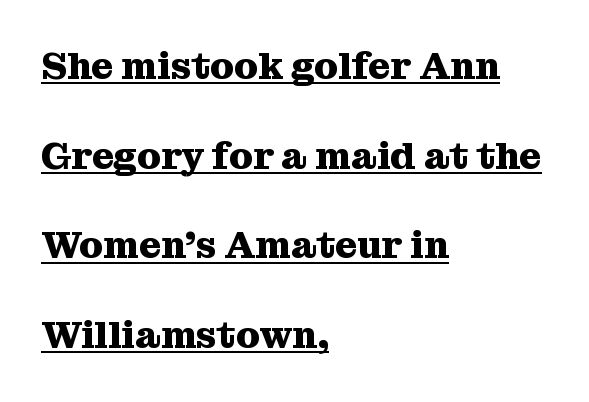
What's the leading like? Stretched, with rows far apart. A typesetter would call this proportional, since set widths differ per character. In designer terms, the underline attribute is active on this setting. Students, note that the glyphs here touch the page at normal intervals. Notice how the stems are strictly vertical — no italics here. Chunky letters — that's bold for sure.
